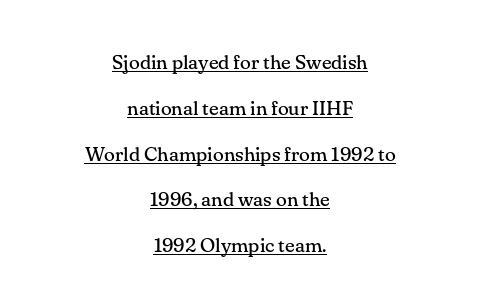
Q: Is the text bold? A: No.
Q: Is the text italic (slanted)? A: No, it is upright.
Q: Is the text underlined? A: Yes.
Q: How is the paragraph aligned? A: Centered.
Q: Is the spacing between letters normal or unusually wide? A: Normal.
Q: Is the spacing between lines tight, normal or loose? A: Loose.
